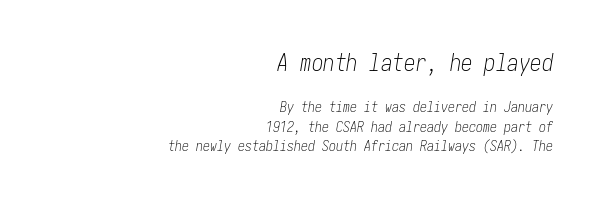
The image shows 23 px text type, italic (leaning right); set right-aligned, normal line spacing (1.39x), normal letter spacing, not underlined; the first (top) block is 1.64x larger.
